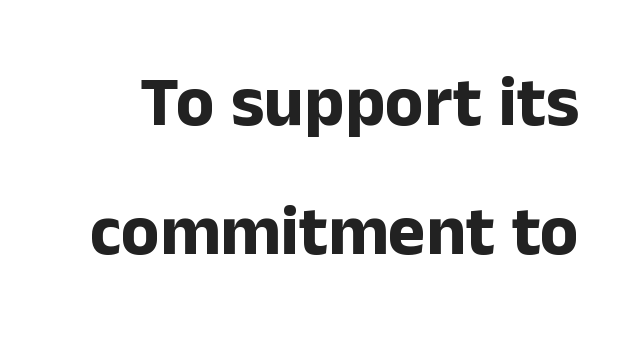
{"serif": "no", "italic": "no", "bold": "yes", "weight": "bold", "width": "normal", "stroke_contrast": "low", "x_height": "medium", "monospaced": "no", "underline": "no", "line_spacing_ratio": 1.81, "letter_spacing": "normal", "letter_spacing_em": 0.0, "glyph_px": 71}
